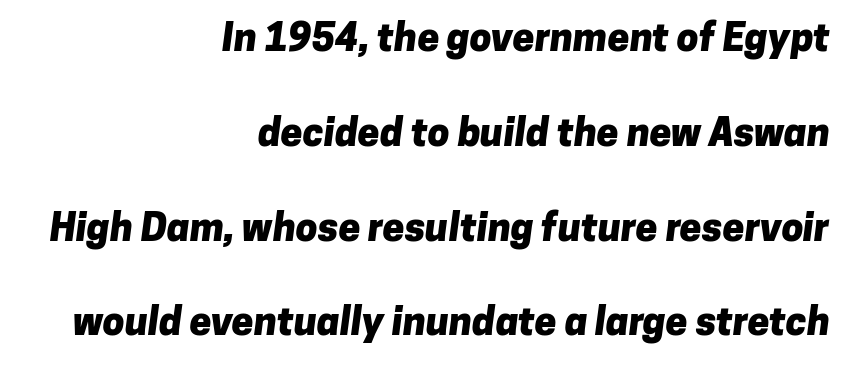
The image shows 39 px heavy sans-serif type; set right-aligned, loose line spacing (2.43x), normal letter spacing, not underlined; low stroke contrast and a medium x-height.
